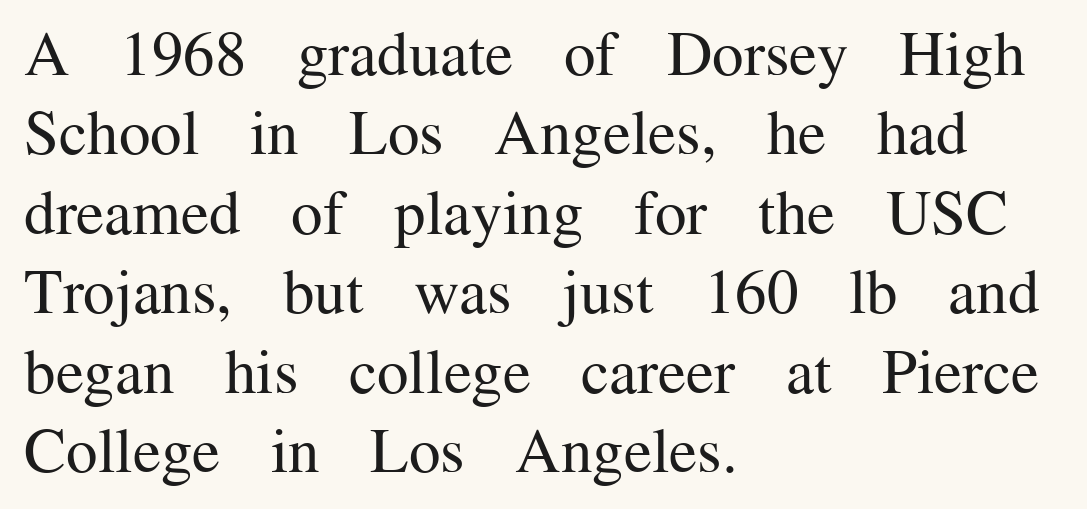
Q: Is the text bold? A: No.
Q: Is the text italic (slanted)? A: No, it is upright.
Q: Is the typeface a serif or a sans-serif typeface? A: Serif.
Q: Is the text underlined? A: No.
Q: How is the paragraph aligned? A: Left-aligned.
Q: Is the spacing between letters normal or unusually wide? A: Normal.
Q: Is the spacing between lines tight, normal or loose? A: Normal.
Q: Width (condensed, normal, or wide)? A: Normal.
Q: Stroke contrast? A: Medium.
Q: x-height? A: Medium.
Q: Monospaced? A: No.
